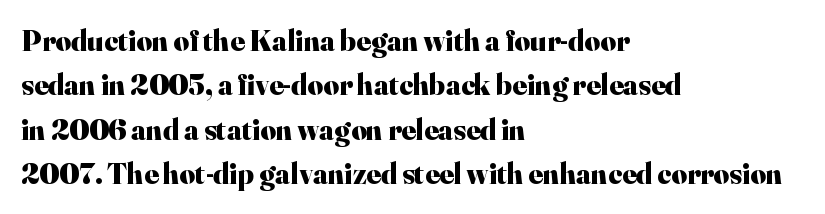
Q: Is the text bold? A: Yes.
Q: Is the text italic (slanted)? A: No, it is upright.
Q: Is the typeface a serif or a sans-serif typeface? A: Serif.
Q: Is the text underlined? A: No.
Q: How is the paragraph aligned? A: Left-aligned.
Q: Is the spacing between letters normal or unusually wide? A: Normal.
Q: Is the spacing between lines tight, normal or loose? A: Normal.
Q: Width (condensed, normal, or wide)? A: Normal.
Q: Stroke contrast? A: High.
Q: x-height? A: Small.
Q: Monospaced? A: No.
